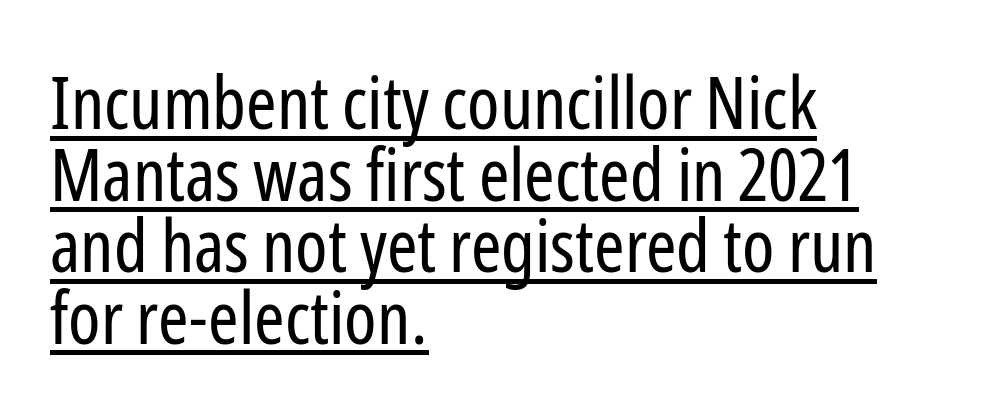
Unbolded letterforms with no extra heft. The setting favours the left margin, as ordinary paragraphs usually do. To sum up the face: it is a sans, with no serifs. What decoration does the sample have? An underline. Look at the tracking — it's just the regular setting, nothing added. The letters advance in unequal steps, a hallmark of proportional type.
